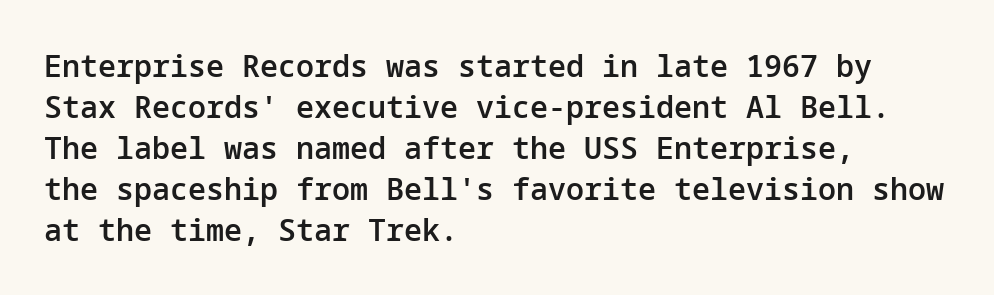
The image shows 30 px semibold sans-serif type, upright; set left-aligned, normal line spacing (1.37x), normal letter spacing, not underlined; low stroke contrast and a medium x-height.
